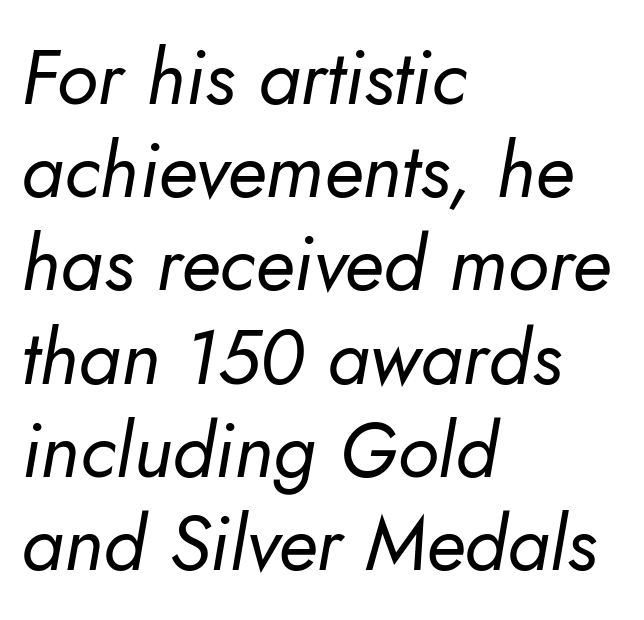
{"italic": "yes", "lean": "right", "slant_degrees": 10, "bold": "no", "weight": "regular", "width": "normal", "stroke_contrast": "low", "x_height": "small", "monospaced": "no", "underline": "no", "align": "left", "line_spacing_ratio": 1.21, "letter_spacing": "normal", "letter_spacing_em": 0.0, "glyph_px": 77}
